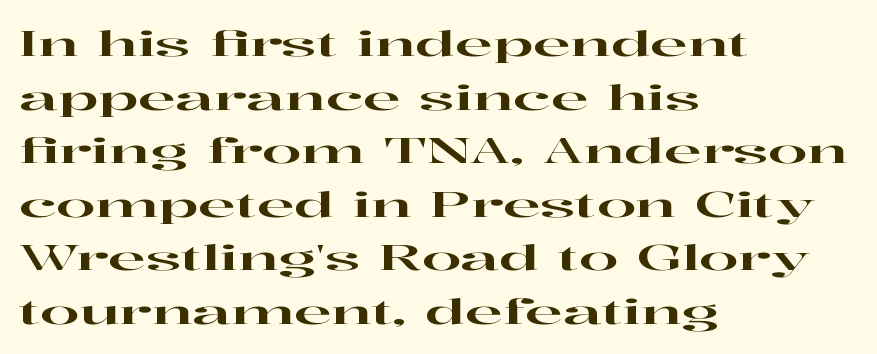
{"serif": "yes", "italic": "no", "width": "wide", "stroke_contrast": "high", "x_height": "medium", "monospaced": "no", "underline": "no", "align": "left", "line_spacing": "normal", "line_spacing_ratio": 1.53, "letter_spacing": "normal", "letter_spacing_em": 0.0, "glyph_px": 35}
